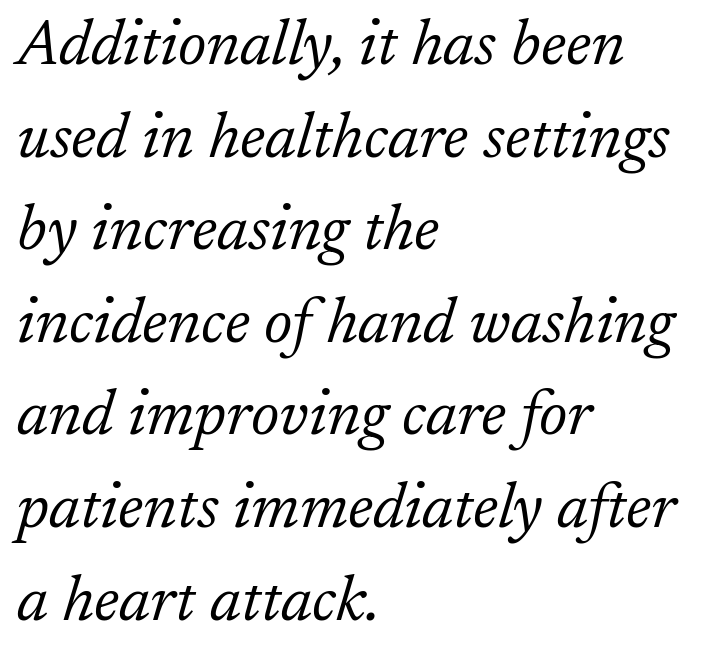
Stroke terminals: seriffed. Underline: absent. The whole block is typeset with a tilt. Observe the ordinary spacing: letters are neighbours, not strangers. The font sits on the lighter half of the weight spectrum, regular included. The space between consecutive lines is moderate.
